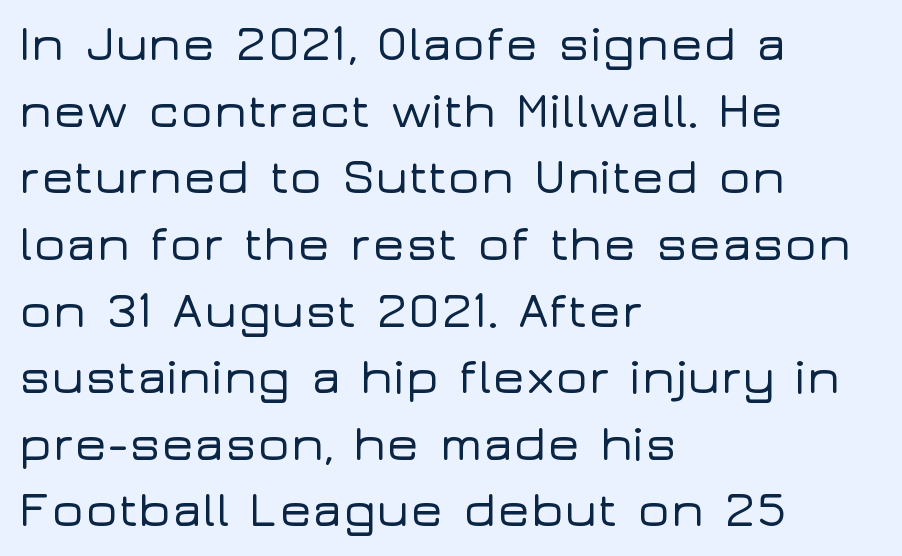
The image shows 49 px wide sans-serif type, upright; set left-aligned, normal line spacing (1.36x), normal letter spacing, not underlined; low stroke contrast and a medium x-height.
